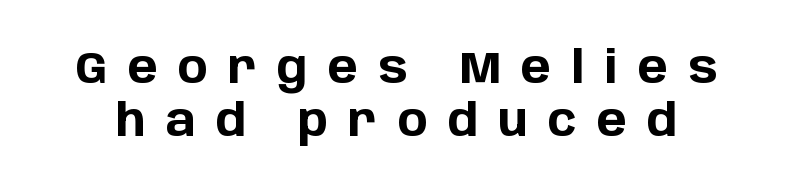
Q: Is the text bold? A: Yes.
Q: Is the text italic (slanted)? A: No, it is upright.
Q: Is the typeface a serif or a sans-serif typeface? A: Sans-serif.
Q: Is the text underlined? A: No.
Q: Is the spacing between letters normal or unusually wide? A: Unusually wide.
Q: Width (condensed, normal, or wide)? A: Normal.
Q: Stroke contrast? A: Low.
Q: x-height? A: Large.
Q: Monospaced? A: No.
